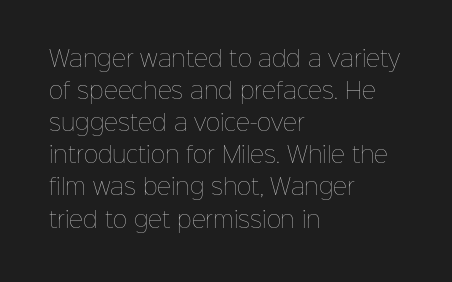
Weight: in the light-to-regular range. These lines keep a tight, regular rhythm from letter to letter. Any mark beneath the type? The region is blank. Left-aligned paragraph, ragged on the right. If you drew a line through each stem, it would be perfectly vertical. Honestly, the row spacing looks completely unremarkable.
